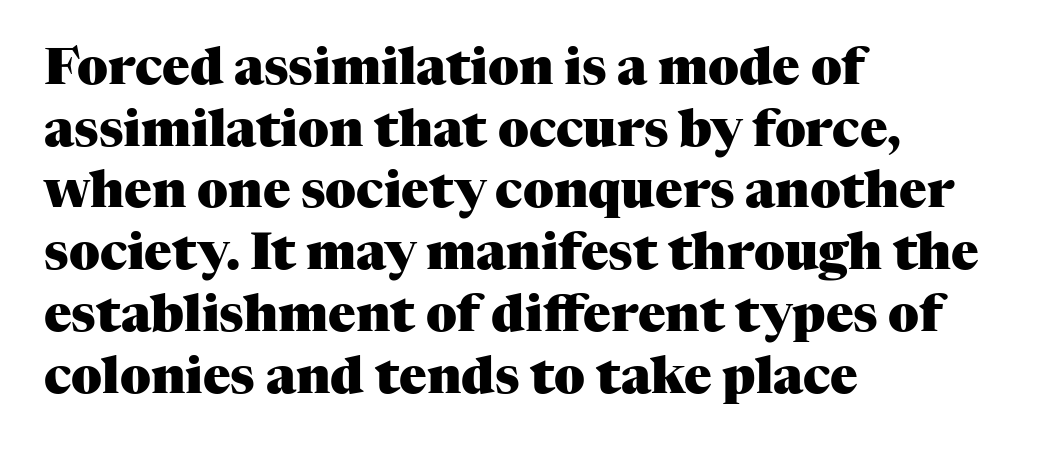
Q: Is the text bold? A: Yes.
Q: Is the text italic (slanted)? A: No, it is upright.
Q: Is the typeface a serif or a sans-serif typeface? A: Serif.
Q: Is the text underlined? A: No.
Q: How is the paragraph aligned? A: Left-aligned.
Q: Is the spacing between letters normal or unusually wide? A: Normal.
Q: Width (condensed, normal, or wide)? A: Normal.
Q: Stroke contrast? A: Medium.
Q: x-height? A: Medium.
Q: Monospaced? A: No.
